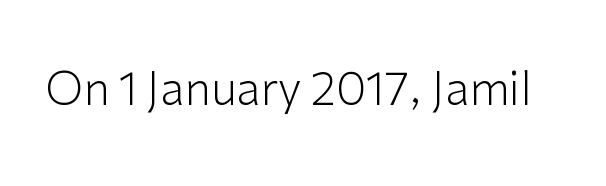
{"serif": "no", "italic": "no", "bold": "no", "weight": "light", "width": "normal", "stroke_contrast": "low", "x_height": "medium", "monospaced": "no", "underline": "no", "letter_spacing": "normal", "letter_spacing_em": 0.0, "glyph_px": 45}
